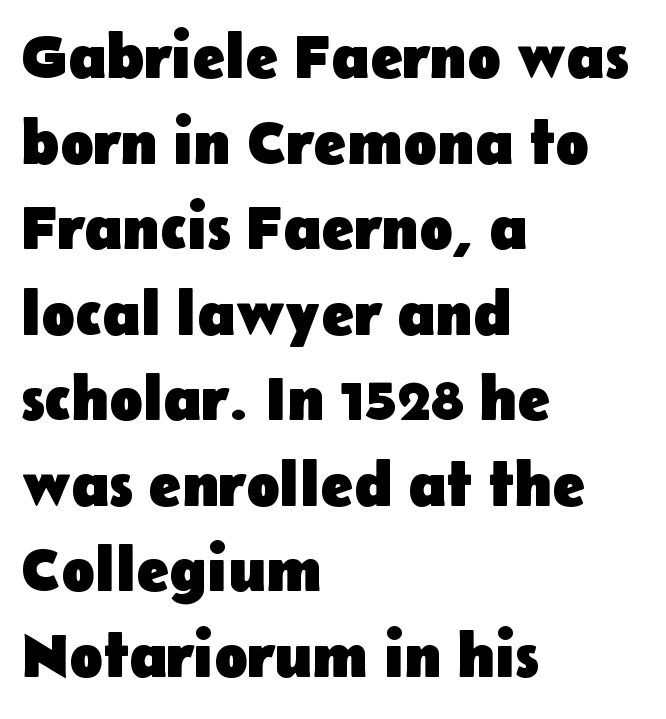
The image shows 62 px heavy sans-serif type, upright; set left-aligned, normal line spacing (1.38x), normal letter spacing, not underlined; low stroke contrast and a medium x-height.
